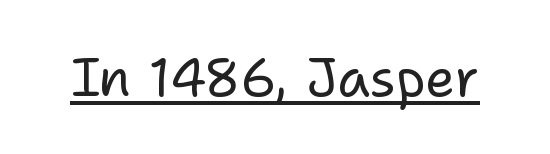
The font family rendered here belongs to the sans-serif group. The passage shown is not bold in any degree. The rendered words wear a rule along their underside. Here the glyphs are tracked normally, forming tight word shapes. Tall strokes in this sample are plumb rather than angled.
